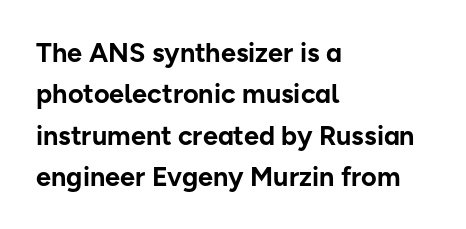
Q: Is the text bold? A: Yes.
Q: Is the text italic (slanted)? A: No, it is upright.
Q: Is the text underlined? A: No.
Q: How is the paragraph aligned? A: Left-aligned.
Q: Is the spacing between letters normal or unusually wide? A: Normal.
Q: Is the spacing between lines tight, normal or loose? A: Normal.
